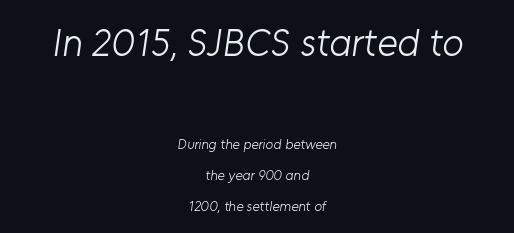
{"serif": "no", "bold": "no", "weight": "light", "width": "normal", "stroke_contrast": "low", "x_height": "medium", "monospaced": "no", "underline": "no", "align": "center", "line_spacing": "loose", "line_spacing_ratio": 2.2, "letter_spacing": "normal", "letter_spacing_em": 0.0, "larger_block": "first", "size_ratio": 2.79, "glyph_px": 39}
